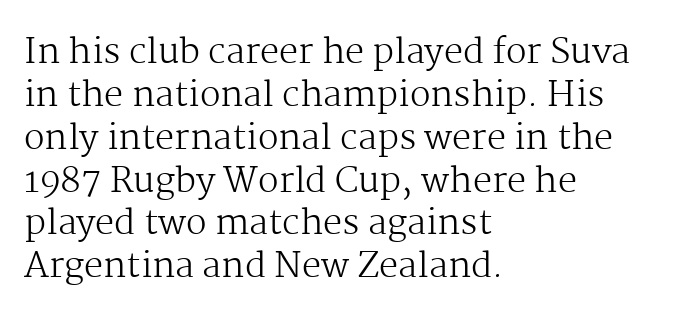
The image shows 34 px regular-weight serif type, upright; set left-aligned, normal line spacing (1.26x), normal letter spacing, not underlined; medium stroke contrast and a medium x-height.
